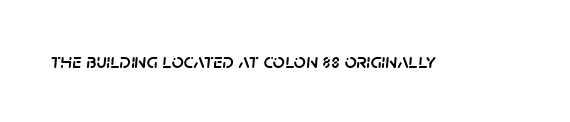
{"italic": "yes", "lean": "right", "slant_degrees": 5, "underline": "no", "letter_spacing": "normal", "letter_spacing_em": 0.0, "glyph_px": 21}
